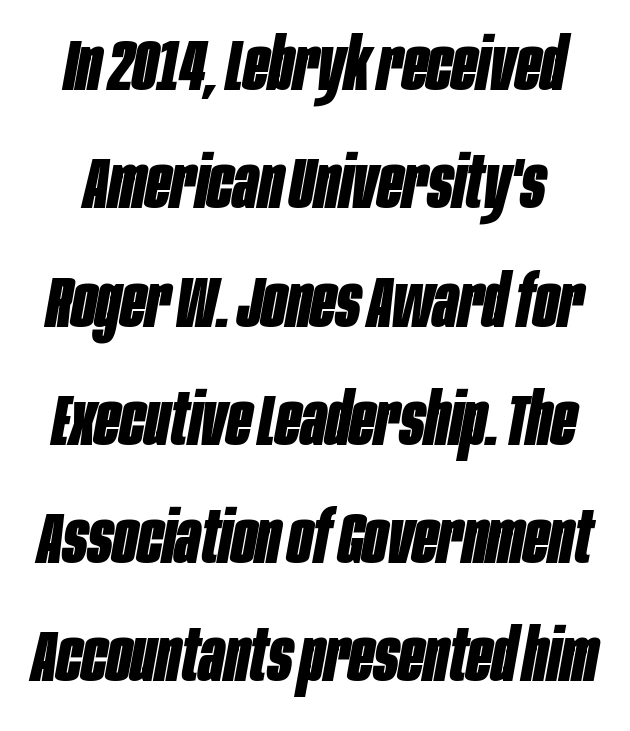
The image shows 73 px bold, condensed type, italic (leaning right); set normal line spacing (1.62x), normal letter spacing, not underlined; low stroke contrast and a large x-height.
